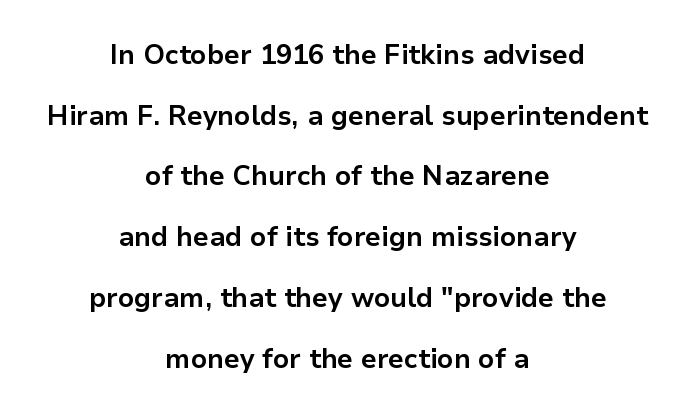
Q: Is the text bold? A: Yes.
Q: Is the text italic (slanted)? A: No, it is upright.
Q: Is the text underlined? A: No.
Q: How is the paragraph aligned? A: Centered.
Q: Is the spacing between letters normal or unusually wide? A: Normal.
Q: Is the spacing between lines tight, normal or loose? A: Loose.
